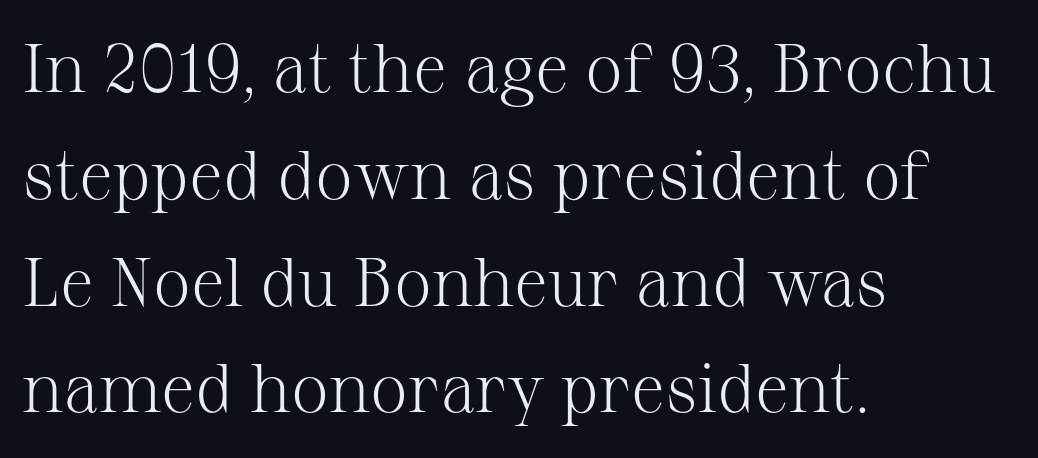
Think of a printed novel: that variable character pitch is what you see here. The rendering uses a moderate line-height, typical for paragraphs. The weight would be labelled regular, book, light, or lighter still. This rendering features lettering with no underline. Nothing unusual about the tracking: characters are spaced as the font intends. Horizontally, the lines are justified to the leading edge only.
